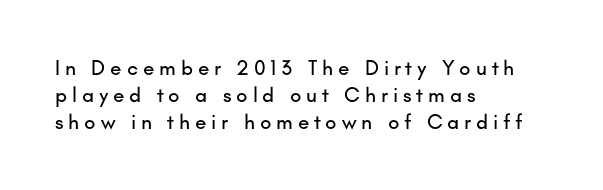
{"italic": "no", "underline": "no", "align": "left", "line_spacing": "normal", "line_spacing_ratio": 1.28, "letter_spacing": "wide", "letter_spacing_em": 0.23, "glyph_px": 21}
